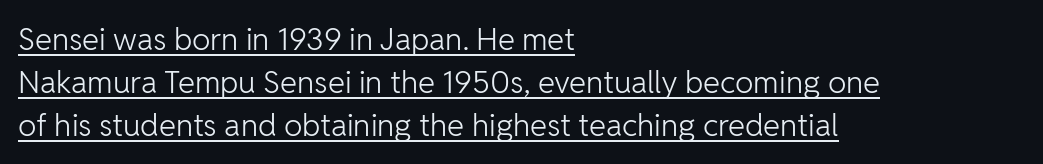
The image shows 31 px light sans-serif type, upright; set left-aligned, normal line spacing (1.39x), normal letter spacing, underlined; low stroke contrast and a medium x-height.
